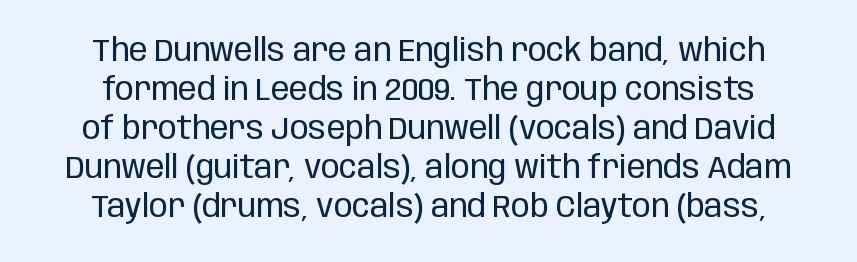
{"serif": "no", "italic": "no", "bold": "no", "weight": "regular", "width": "condensed", "stroke_contrast": "low", "x_height": "large", "monospaced": "no", "underline": "no", "line_spacing": "normal", "line_spacing_ratio": 1.26, "letter_spacing": "normal", "letter_spacing_em": 0.0, "glyph_px": 31}
